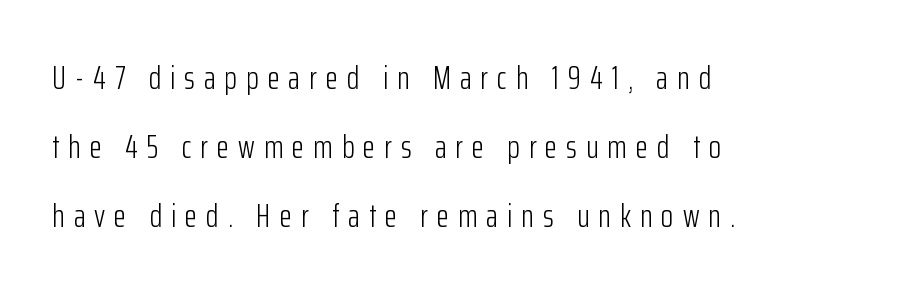
Each letter keeps its own natural width here, so spacing adapts to shape. The text was rendered using a sans face with plain stroke endings. Leading: increased. Think standard paragraph weight, or any step lighter than that. Observe the wide spacing: letters keep a clear distance from each other. Reading down the block, your eye returns to a fixed left position each line.
